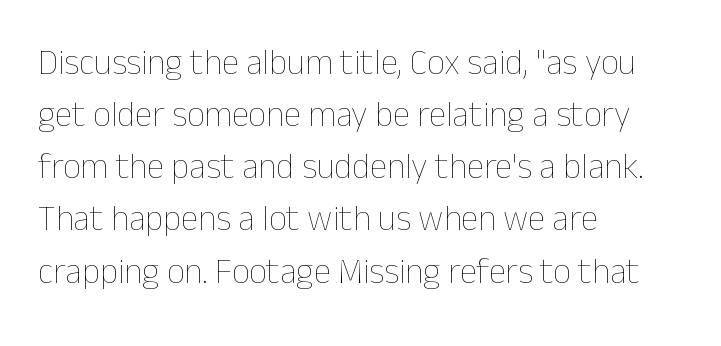
{"italic": "no", "bold": "no", "weight": "thin", "width": "normal", "stroke_contrast": "low", "x_height": "medium", "monospaced": "no", "underline": "no", "align": "left", "line_spacing": "normal", "line_spacing_ratio": 1.49, "letter_spacing": "normal", "letter_spacing_em": 0.0, "glyph_px": 35}
